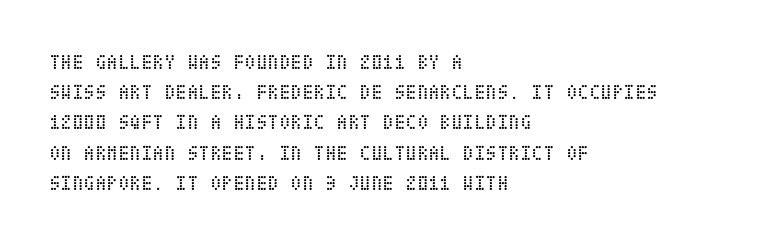
The image shows 21 px text type, upright; set left-aligned, normal line spacing (1.44x), normal letter spacing, not underlined.
